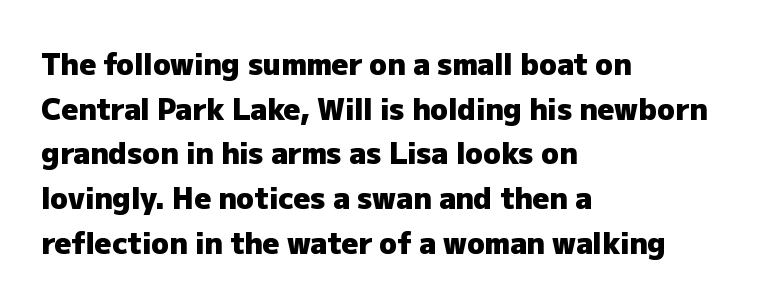
Q: Is the text bold? A: Yes.
Q: Is the text italic (slanted)? A: No, it is upright.
Q: Is the typeface a serif or a sans-serif typeface? A: Sans-serif.
Q: Is the text underlined? A: No.
Q: How is the paragraph aligned? A: Left-aligned.
Q: Is the spacing between letters normal or unusually wide? A: Normal.
Q: Is the spacing between lines tight, normal or loose? A: Normal.
Q: Width (condensed, normal, or wide)? A: Normal.
Q: Stroke contrast? A: Low.
Q: x-height? A: Medium.
Q: Monospaced? A: No.
